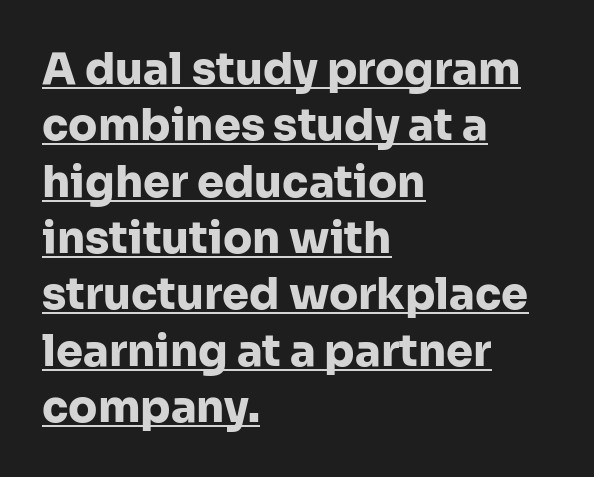
The letters sit at their default tracking, neither squeezed nor spread. Vertically, the passage feels balanced, rows spaced as you'd expect. A classic flush-left, rag-right setting is used for this passage. The rendering uses natural spacing where letterforms have individual widths. Characters remain perfectly vertical along every line. Typesetter's note: full bold, strokes at maximum text heaviness.
